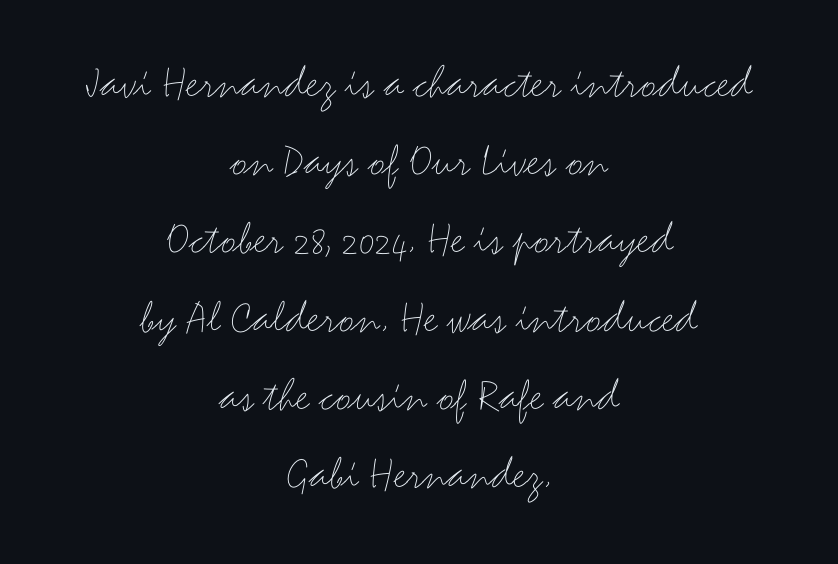
{"serif": "no", "bold": "no", "weight": "thin", "width": "wide", "stroke_contrast": "medium", "x_height": "small", "monospaced": "no", "underline": "no", "align": "center", "line_spacing": "normal", "line_spacing_ratio": 1.63, "letter_spacing": "normal", "letter_spacing_em": 0.0, "glyph_px": 48}
